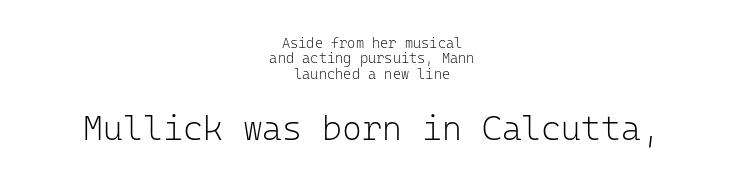
{"serif": "no", "italic": "no", "bold": "no", "weight": "light", "width": "normal", "stroke_contrast": "low", "x_height": "medium", "monospaced": "yes", "underline": "no", "align": "center", "line_spacing": "tight", "line_spacing_ratio": 1.09, "letter_spacing": "normal", "letter_spacing_em": 0.0, "larger_block": "second", "size_ratio": 2.43, "glyph_px": 34}
